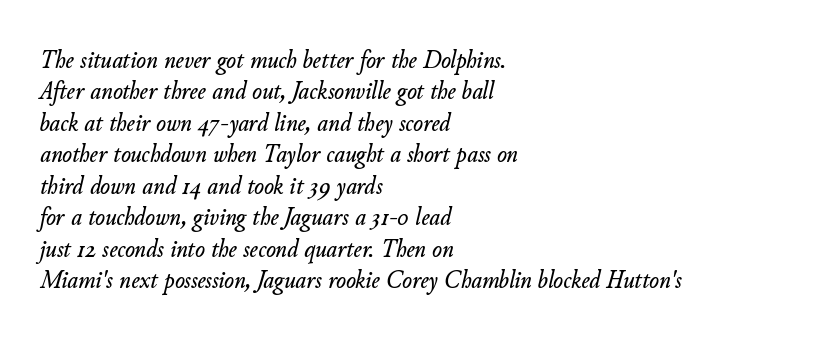
The image shows 26 px text type, italic (leaning right); set left-aligned, line spacing 1.21x, normal letter spacing, not underlined.
